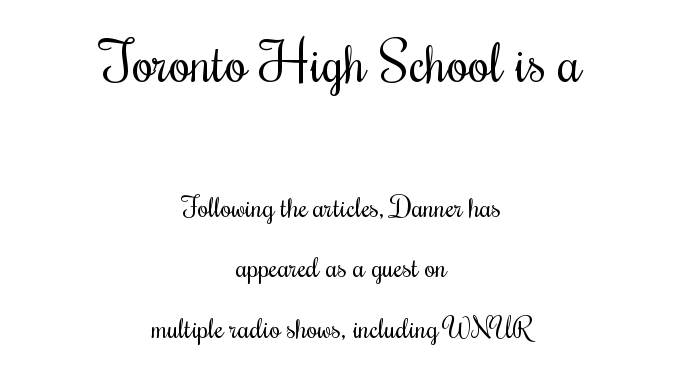
{"serif": "yes", "bold": "no", "weight": "regular", "width": "condensed", "stroke_contrast": "medium", "x_height": "small", "monospaced": "no", "underline": "no", "align": "center", "line_spacing": "loose", "line_spacing_ratio": 2.16, "letter_spacing": "normal", "letter_spacing_em": 0.0, "larger_block": "first", "size_ratio": 1.96, "glyph_px": 55}
